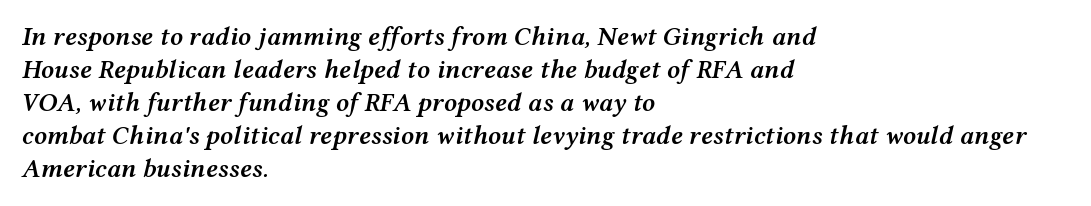
{"italic": "yes", "lean": "right", "slant_degrees": 12, "bold": "semi", "underline": "no", "align": "left", "line_spacing": "normal", "line_spacing_ratio": 1.27, "letter_spacing": "normal", "letter_spacing_em": 0.0, "glyph_px": 26}
